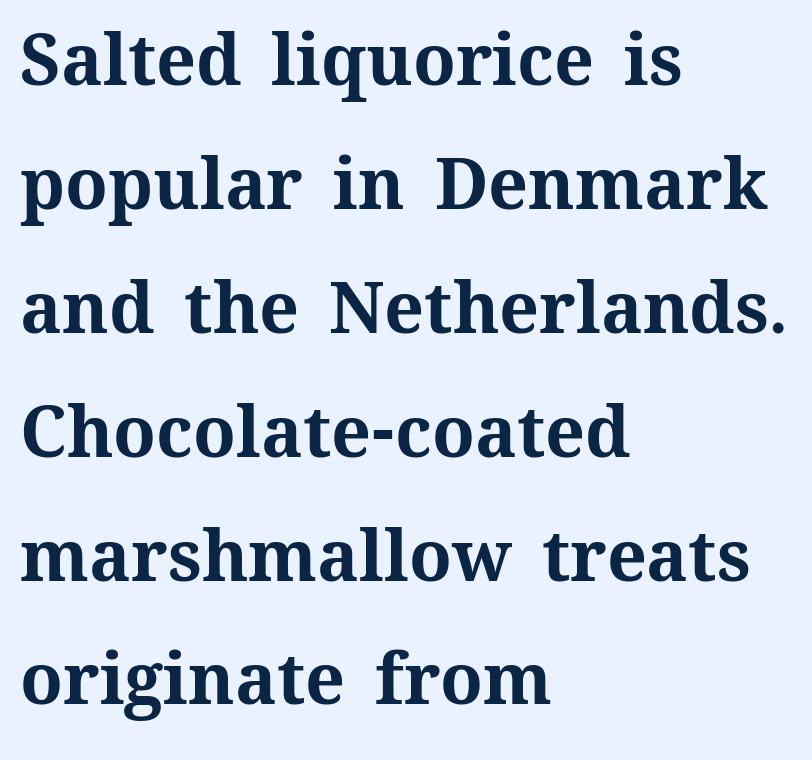
{"italic": "no", "bold": "yes", "weight": "bold", "width": "normal", "stroke_contrast": "medium", "x_height": "medium", "monospaced": "no", "underline": "no", "align": "left", "line_spacing_ratio": 1.77, "letter_spacing": "normal", "letter_spacing_em": 0.0, "glyph_px": 70}
